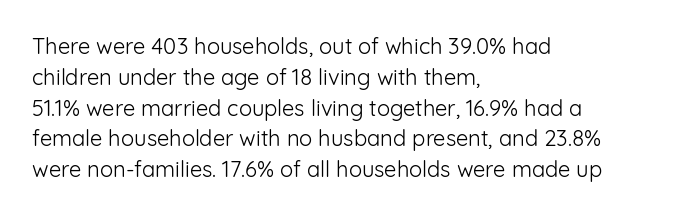
{"italic": "no", "bold": "no", "underline": "no", "align": "left", "line_spacing": "normal", "line_spacing_ratio": 1.4, "letter_spacing": "normal", "letter_spacing_em": 0.0, "glyph_px": 22}
